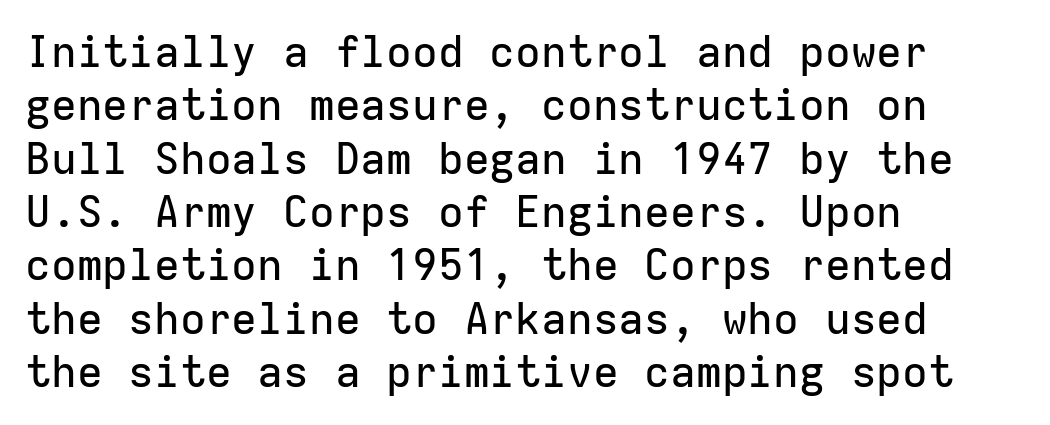
Honestly, the letter spacing is just normal — you wouldn't notice it. To sum up the face: it is a sans, with no serifs. This sample has the even, mechanical cadence of fixed-width lettering. It's the straight-up-and-down kind of type.
